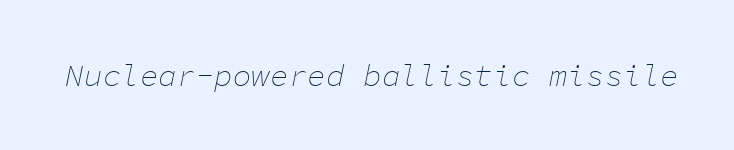
Q: Is the text bold? A: No.
Q: Is the text italic (slanted)? A: Yes, it leans right by about 11 degrees.
Q: Is the text underlined? A: No.
Q: Is the spacing between letters normal or unusually wide? A: Normal.
Q: Width (condensed, normal, or wide)? A: Normal.
Q: Stroke contrast? A: Low.
Q: x-height? A: Medium.
Q: Monospaced? A: Yes.
